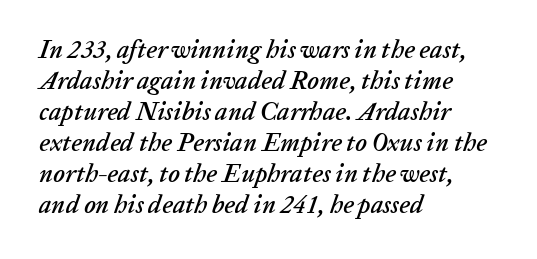
The letters sit at their default tracking, neither squeezed nor spread. These lines were composed using italics. The baseline area is clear. Each line starts at the same left margin while the right side varies.
